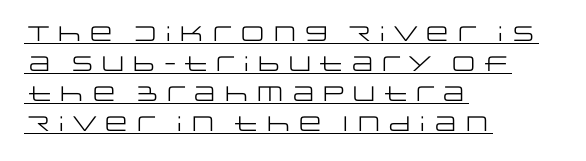
The image shows 21 px text type, upright; set left-aligned, normal line spacing (1.43x), normal letter spacing, underlined.
